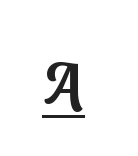
Q: Is the typeface a serif or a sans-serif typeface? A: Sans-serif.
Q: Is the text underlined? A: Yes.
Q: Is the spacing between letters normal or unusually wide? A: Unusually wide.
Q: Width (condensed, normal, or wide)? A: Normal.
Q: Stroke contrast? A: Medium.
Q: x-height? A: Medium.
Q: Monospaced? A: No.
